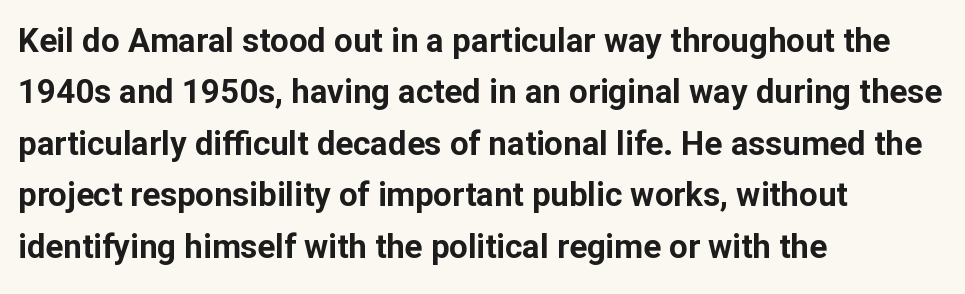
The specimen reads as upright at a glance. You can tell from the bare stems that sans-serif type was used. Successive baselines arrive at the customary interval. Words float on clear page, feet unadorned.
